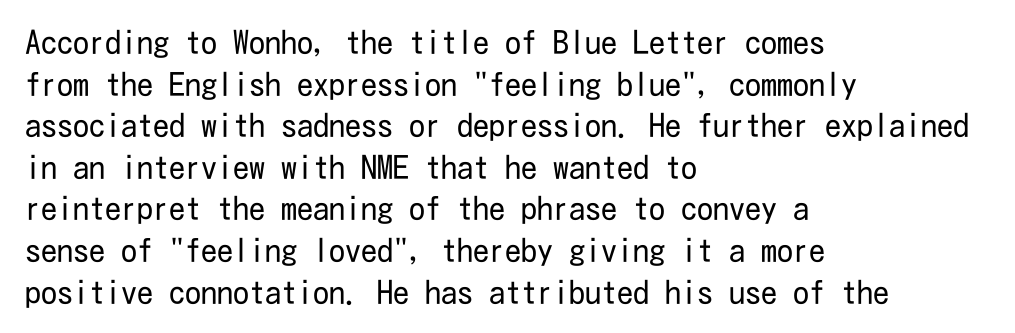
{"serif": "no", "italic": "no", "bold": "no", "weight": "regular", "width": "condensed", "stroke_contrast": "low", "x_height": "medium", "underline": "no", "align": "left", "line_spacing": "normal", "line_spacing_ratio": 1.3, "letter_spacing": "normal", "letter_spacing_em": 0.0, "glyph_px": 32}
